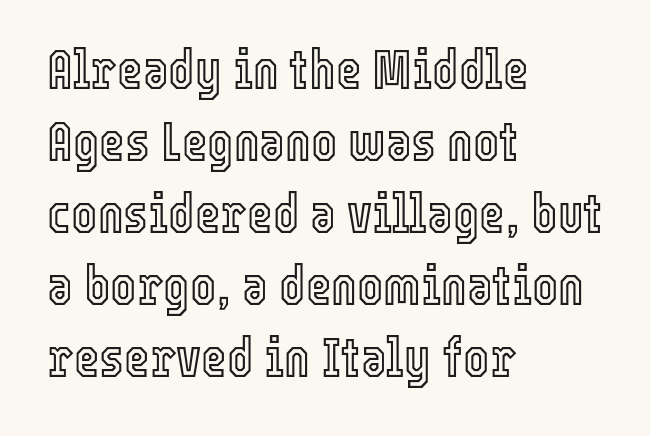
Line spacing here is normal. Reading down the block, your eye returns to a fixed left position each line. This sample uses an upright cut, with every glyph sitting square on the baseline. A clean baseline with only descenders dipping below it.
